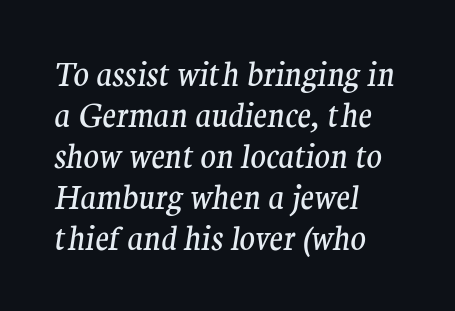
Q: Is the text bold? A: No.
Q: Is the text italic (slanted)? A: Yes, it leans right by about 9 degrees.
Q: Is the typeface a serif or a sans-serif typeface? A: Serif.
Q: Is the text underlined? A: No.
Q: How is the paragraph aligned? A: Left-aligned.
Q: Is the spacing between letters normal or unusually wide? A: Normal.
Q: Is the spacing between lines tight, normal or loose? A: Normal.
Q: Width (condensed, normal, or wide)? A: Normal.
Q: Stroke contrast? A: Medium.
Q: x-height? A: Medium.
Q: Monospaced? A: No.
